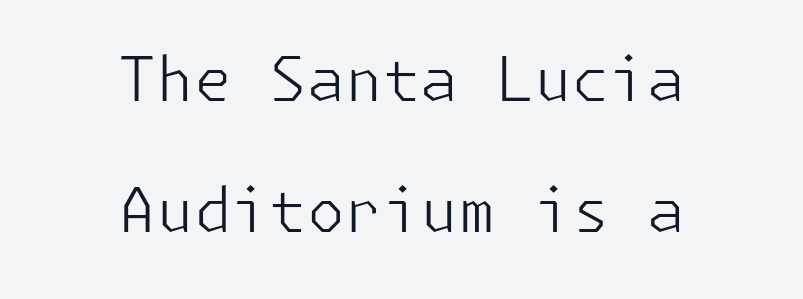
Designer's note — italics off, roman on. The space directly below the letters is spotless. Tracking here is standard; glyphs follow each other at the usual distance. Centered paragraph, ragged on both sides. The vertical gap from one line to the next is large.
